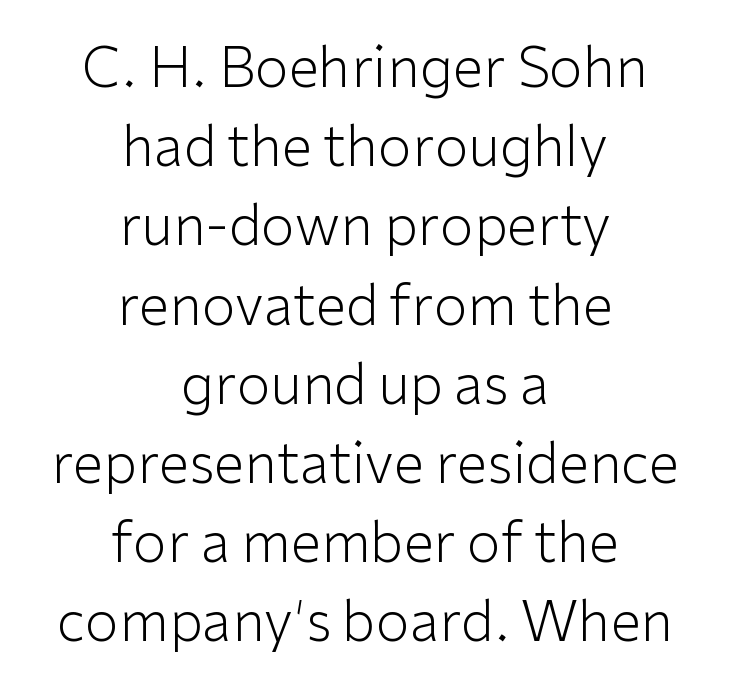
If you folded the block vertically in half, each line would mirror itself in length. How would I describe the line gaps? Plain and ordinary. Font category for this specimen: sans-serif. Weight: regular or lighter. Type without underlining.
